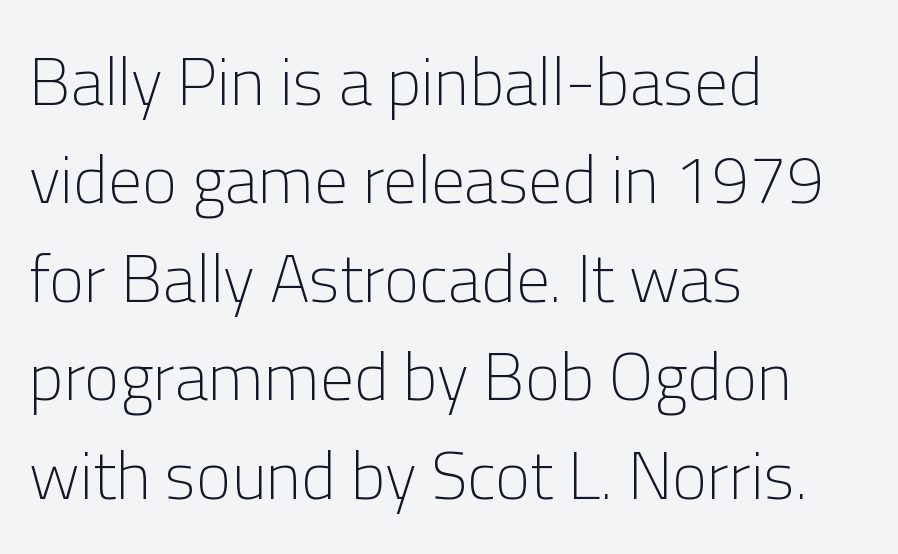
{"serif": "no", "italic": "no", "bold": "no", "weight": "light", "width": "normal", "stroke_contrast": "low", "x_height": "medium", "monospaced": "no", "underline": "no", "align": "left", "line_spacing": "normal", "line_spacing_ratio": 1.47, "letter_spacing": "normal", "letter_spacing_em": 0.0, "glyph_px": 67}
